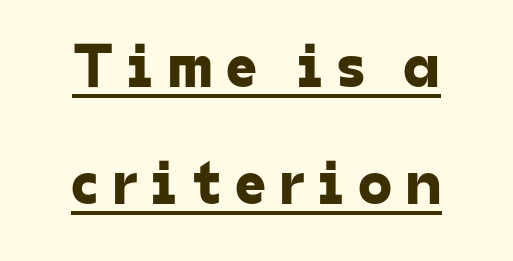
In terms of letterspacing, this is a distinctly airy, spread setting. Looks like regular typesetting: each glyph gets only the width it needs. Does the type have serifs? No, each stem ends abruptly. Does a line run under the words? Yes, clearly.
